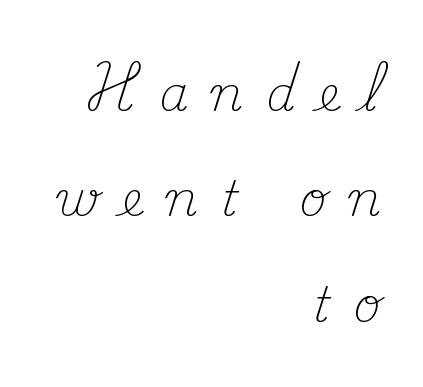
Q: Is the text bold? A: No.
Q: Is the text italic (slanted)? A: Yes.
Q: Is the typeface a serif or a sans-serif typeface? A: Serif.
Q: Is the text underlined? A: No.
Q: How is the paragraph aligned? A: Right-aligned.
Q: Is the spacing between letters normal or unusually wide? A: Unusually wide.
Q: Is the spacing between lines tight, normal or loose? A: Loose.
Q: Width (condensed, normal, or wide)? A: Normal.
Q: Stroke contrast? A: Medium.
Q: x-height? A: Small.
Q: Monospaced? A: No.
